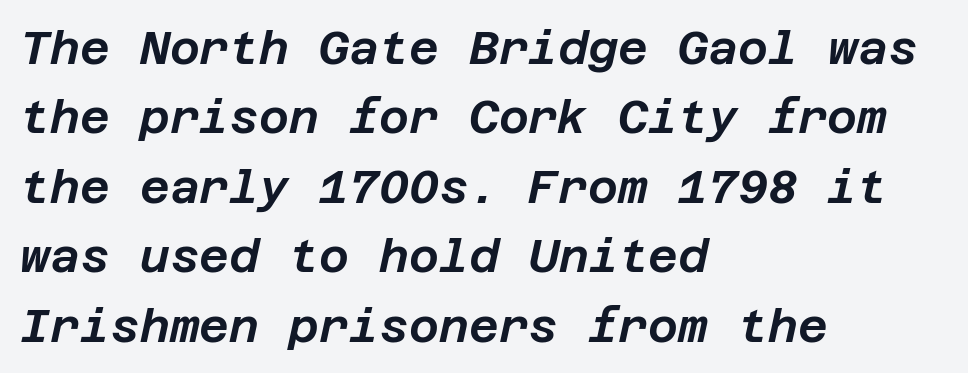
The image shows 46 px text type, italic (leaning right); set left-aligned, normal line spacing (1.51x), normal letter spacing, not underlined; low stroke contrast and a large x-height.
